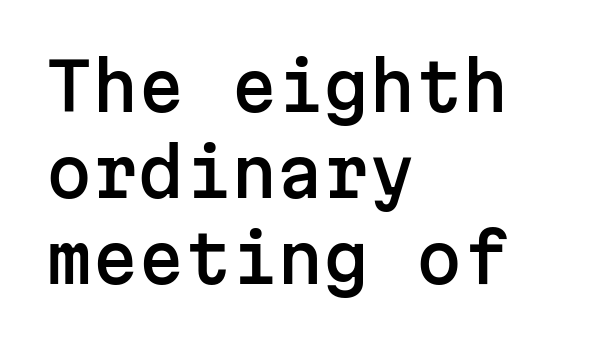
The image shows 66 px sans-serif type, upright, monospaced; set left-aligned, normal line spacing (1.3x), normal letter spacing, not underlined; low stroke contrast and a medium x-height.
